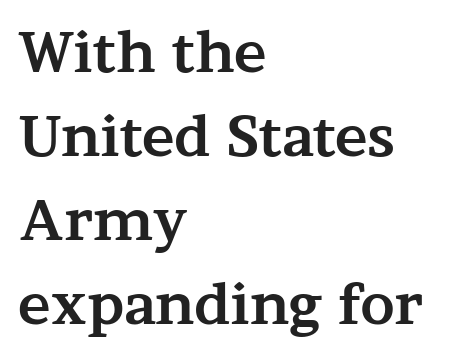
The image shows 55 px bold, wide serif type, upright; set left-aligned, normal line spacing (1.53x), normal letter spacing, not underlined; medium stroke contrast and a medium x-height.
